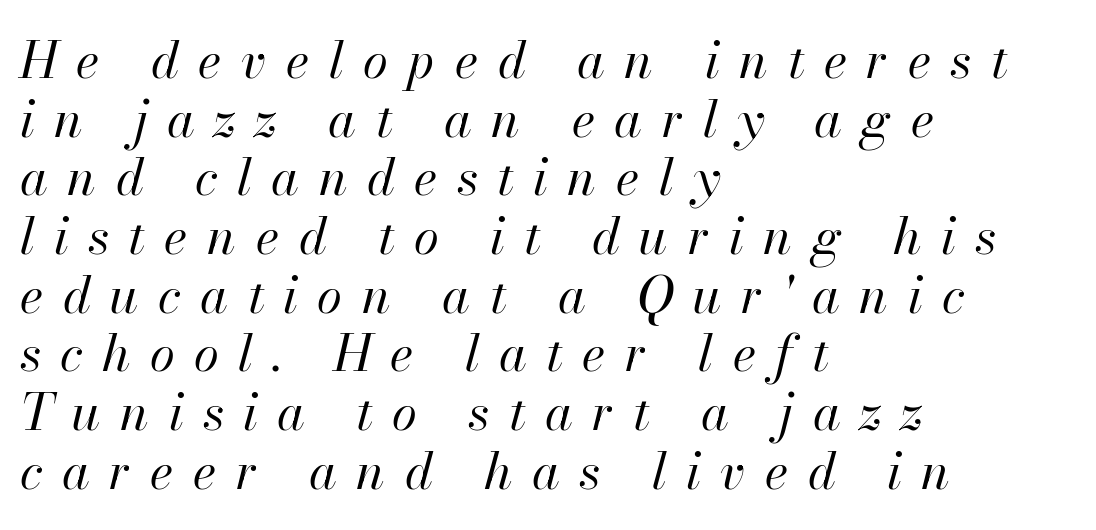
{"italic": "yes", "lean": "right", "slant_degrees": 13, "bold": "no", "weight": "regular", "width": "normal", "stroke_contrast": "high", "x_height": "small", "monospaced": "no", "underline": "no", "align": "left", "line_spacing": "tight", "line_spacing_ratio": 1.15, "letter_spacing": "wide", "letter_spacing_em": 0.38, "glyph_px": 51}
